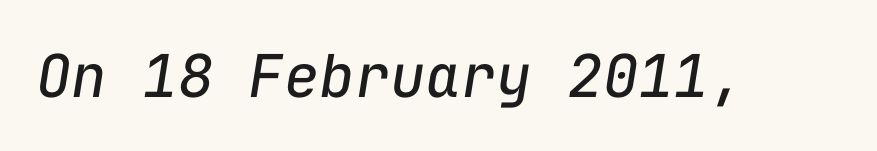
Q: Is the text bold? A: No.
Q: Is the text italic (slanted)? A: Yes, it leans right by about 9 degrees.
Q: Is the text underlined? A: No.
Q: Is the spacing between letters normal or unusually wide? A: Normal.
Q: Width (condensed, normal, or wide)? A: Normal.
Q: Stroke contrast? A: Low.
Q: x-height? A: Medium.
Q: Monospaced? A: Yes.
